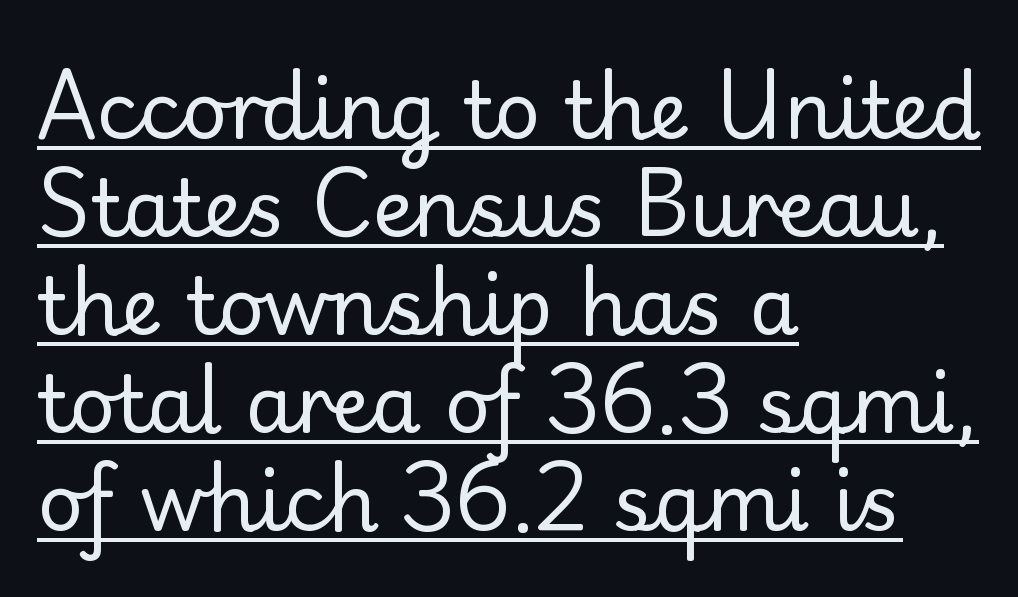
The image shows 79 px regular-weight sans-serif type, upright; set left-aligned, line spacing 1.24x, normal letter spacing, underlined; low stroke contrast and a small x-height.
